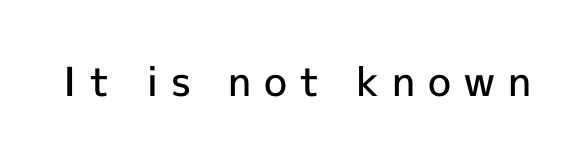
Q: Is the text bold? A: Semi-bold.
Q: Is the text italic (slanted)? A: No, it is upright.
Q: Is the typeface a serif or a sans-serif typeface? A: Sans-serif.
Q: Is the text underlined? A: No.
Q: Is the spacing between letters normal or unusually wide? A: Unusually wide.
Q: Width (condensed, normal, or wide)? A: Normal.
Q: x-height? A: Medium.
Q: Monospaced? A: No.
